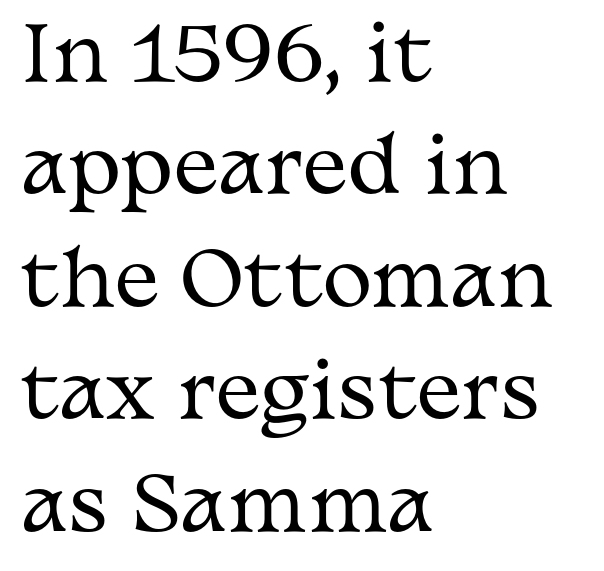
{"serif": "yes", "italic": "no", "bold": "no", "weight": "regular", "width": "wide", "stroke_contrast": "medium", "x_height": "medium", "monospaced": "no", "underline": "no", "align": "left", "line_spacing": "normal", "line_spacing_ratio": 1.5, "letter_spacing": "normal", "letter_spacing_em": 0.0, "glyph_px": 75}
